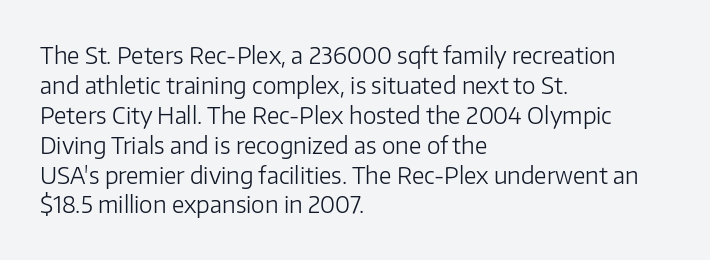
Q: Is the text bold? A: No.
Q: Is the text italic (slanted)? A: No, it is upright.
Q: Is the text underlined? A: No.
Q: How is the paragraph aligned? A: Left-aligned.
Q: Is the spacing between letters normal or unusually wide? A: Normal.
Q: Is the spacing between lines tight, normal or loose? A: Normal.
